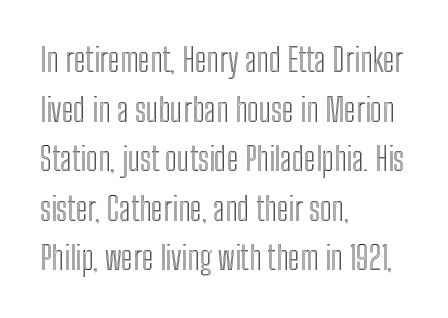
The image shows 32 px condensed type, upright; set left-aligned, normal line spacing (1.55x), normal letter spacing, not underlined; a medium x-height.
